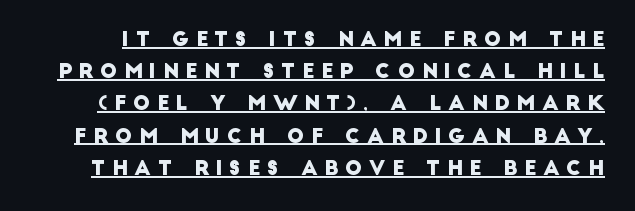
Q: Is the text underlined? A: Yes.
Q: Is the spacing between letters normal or unusually wide? A: Unusually wide.
Q: Is the spacing between lines tight, normal or loose? A: Normal.
